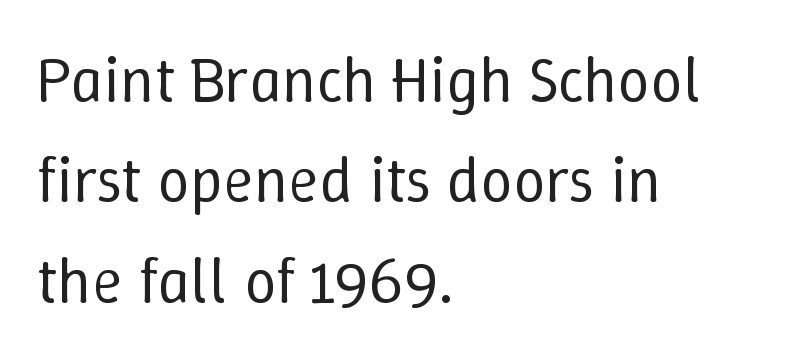
The image shows 64 px regular-weight type, upright; set left-aligned, normal line spacing (1.57x), normal letter spacing, not underlined; low stroke contrast and a medium x-height.
